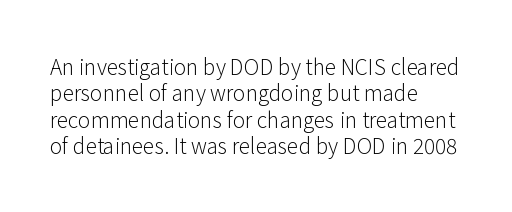
The image shows 21 px text type, upright; set left-aligned, normal line spacing (1.26x), normal letter spacing, not underlined.
